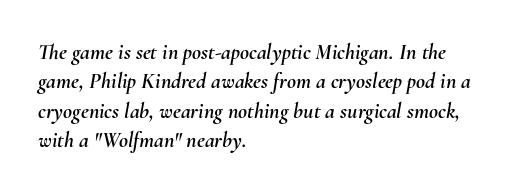
Q: Is the text italic (slanted)? A: Yes, it leans right by about 10 degrees.
Q: Is the text underlined? A: No.
Q: How is the paragraph aligned? A: Left-aligned.
Q: Is the spacing between letters normal or unusually wide? A: Normal.
Q: Is the spacing between lines tight, normal or loose? A: Normal.
